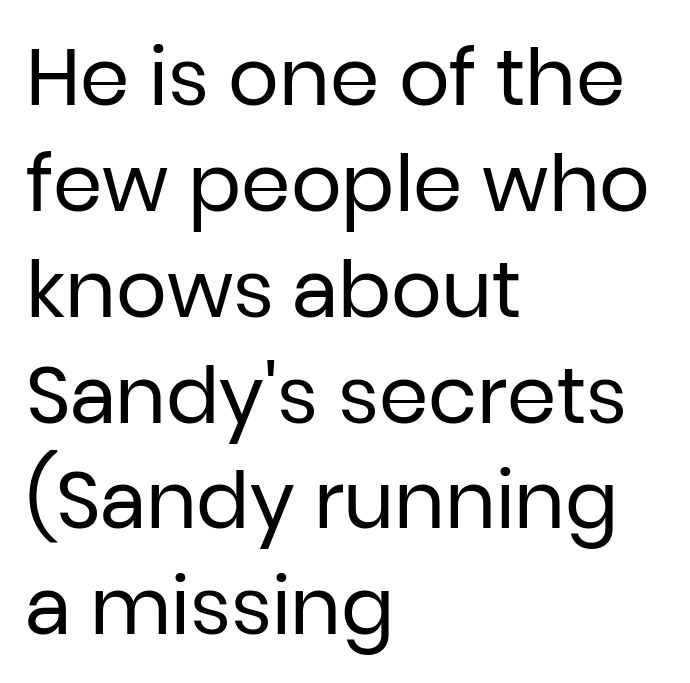
Q: Is the text bold? A: No.
Q: Is the text italic (slanted)? A: No, it is upright.
Q: Is the typeface a serif or a sans-serif typeface? A: Sans-serif.
Q: Is the text underlined? A: No.
Q: How is the paragraph aligned? A: Left-aligned.
Q: Is the spacing between letters normal or unusually wide? A: Normal.
Q: Is the spacing between lines tight, normal or loose? A: Normal.
Q: Width (condensed, normal, or wide)? A: Normal.
Q: Stroke contrast? A: Low.
Q: x-height? A: Medium.
Q: Monospaced? A: No.
